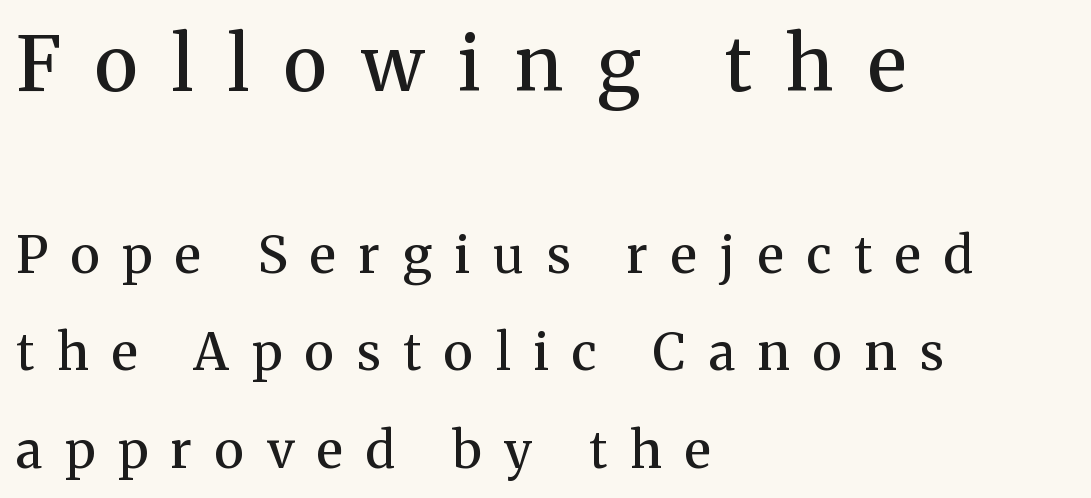
The image shows 76 px semibold serif type, upright; set left-aligned, loose line spacing (1.91x), unusually wide letter spacing (+0.45 em), not underlined; the first (top) block is 1.49x larger; medium stroke contrast and a medium x-height.
